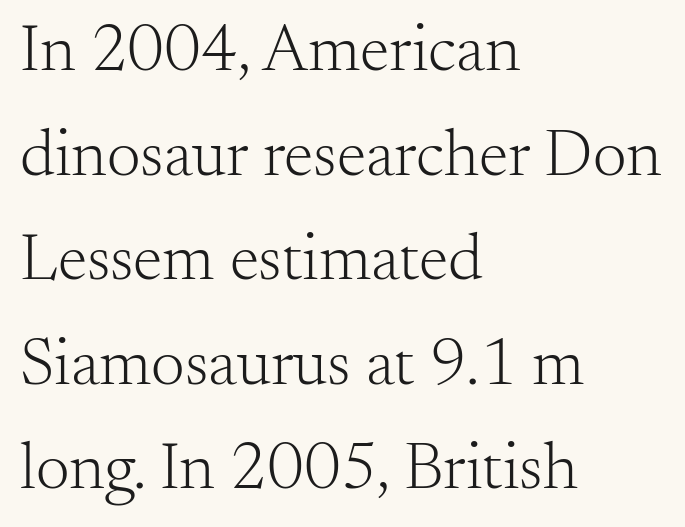
{"serif": "yes", "italic": "no", "bold": "no", "weight": "light", "width": "normal", "stroke_contrast": "medium", "x_height": "small", "monospaced": "no", "underline": "no", "align": "left", "line_spacing": "normal", "line_spacing_ratio": 1.56, "letter_spacing": "normal", "letter_spacing_em": 0.0, "glyph_px": 67}
